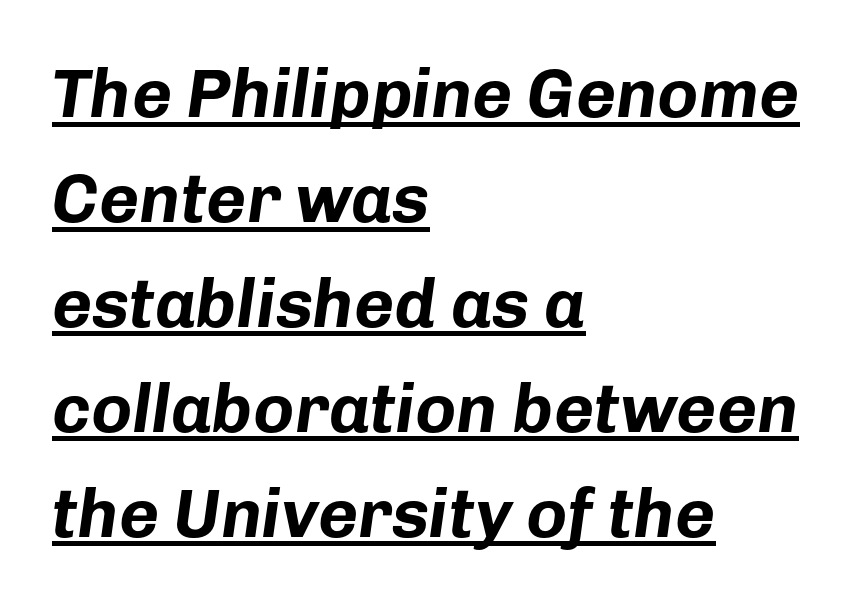
The image shows 69 px bold type, italic (leaning right); set left-aligned, normal line spacing (1.52x), normal letter spacing, underlined; low stroke contrast and a medium x-height.
